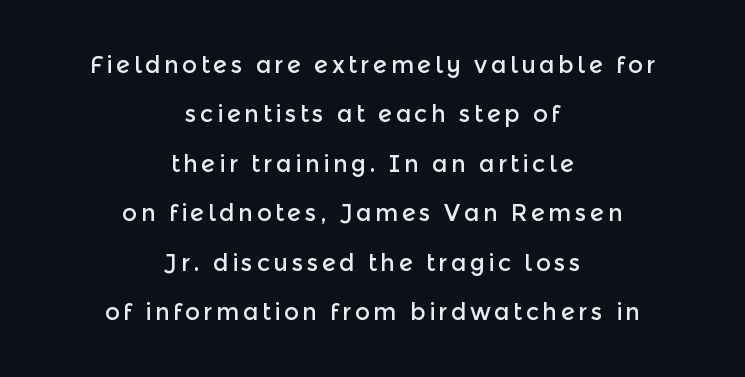
{"italic": "no", "underline": "no", "align": "center", "line_spacing": "loose", "line_spacing_ratio": 2.15, "glyph_px": 23}
